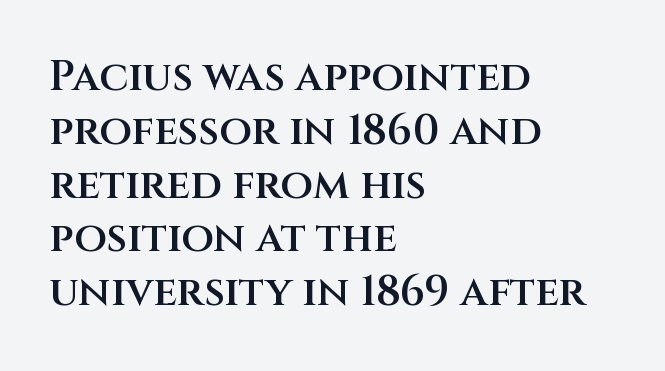
Q: Is the text bold? A: Semi-bold.
Q: Is the text italic (slanted)? A: No, it is upright.
Q: Is the typeface a serif or a sans-serif typeface? A: Sans-serif.
Q: Is the text underlined? A: No.
Q: How is the paragraph aligned? A: Left-aligned.
Q: Is the spacing between letters normal or unusually wide? A: Normal.
Q: Is the spacing between lines tight, normal or loose? A: Normal.
Q: Width (condensed, normal, or wide)? A: Normal.
Q: Stroke contrast? A: Medium.
Q: x-height? A: Large.
Q: Monospaced? A: No.
